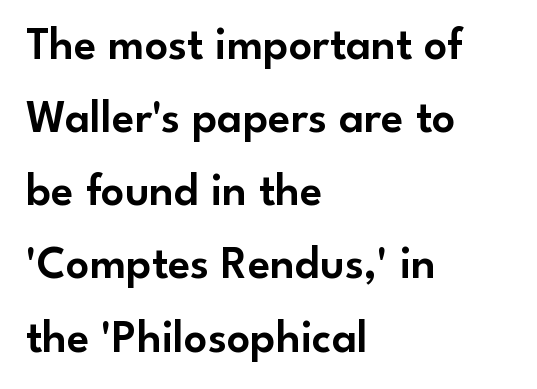
Q: Is the text italic (slanted)? A: No, it is upright.
Q: Is the typeface a serif or a sans-serif typeface? A: Sans-serif.
Q: Is the text underlined? A: No.
Q: How is the paragraph aligned? A: Left-aligned.
Q: Is the spacing between letters normal or unusually wide? A: Normal.
Q: Is the spacing between lines tight, normal or loose? A: Normal.
Q: Width (condensed, normal, or wide)? A: Normal.
Q: Stroke contrast? A: Low.
Q: x-height? A: Small.
Q: Monospaced? A: No.
